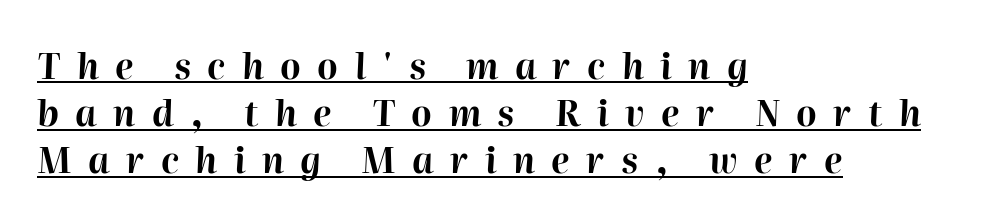
Q: Is the text bold? A: Yes.
Q: Is the text italic (slanted)? A: Yes, it leans right by about 2 degrees.
Q: Is the text underlined? A: Yes.
Q: How is the paragraph aligned? A: Left-aligned.
Q: Is the spacing between letters normal or unusually wide? A: Unusually wide.
Q: Is the spacing between lines tight, normal or loose? A: Normal.
Q: Width (condensed, normal, or wide)? A: Normal.
Q: Stroke contrast? A: High.
Q: x-height? A: Medium.
Q: Monospaced? A: No.
